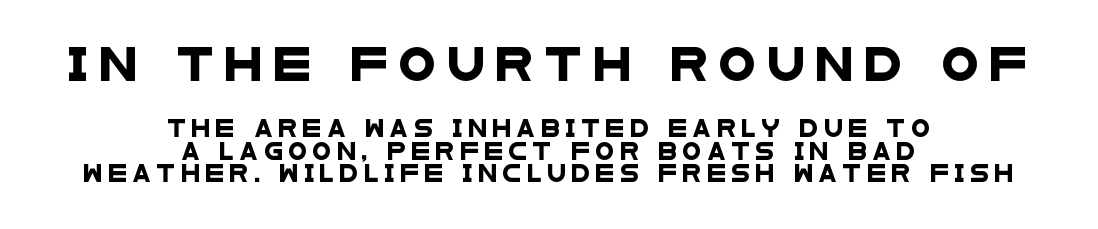
To sum up the face: it is a sans, with no serifs. Leading matches the norm, producing a regular column. Do the characters align in a grid? No, the font is proportional. Honestly, the letter spacing is so wide it's the main thing you notice.
